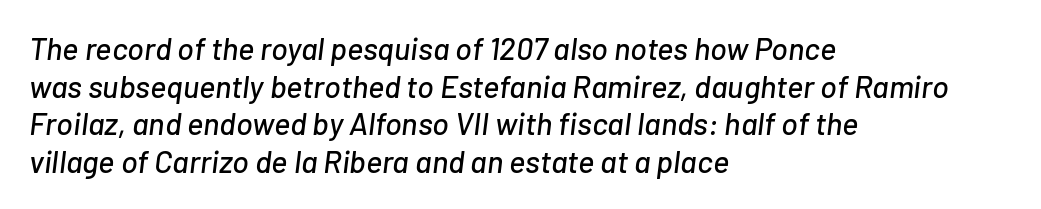
{"italic": "yes", "lean": "right", "slant_degrees": 7, "width": "normal", "stroke_contrast": "low", "x_height": "medium", "monospaced": "no", "underline": "no", "align": "left", "line_spacing_ratio": 1.21, "letter_spacing": "normal", "letter_spacing_em": 0.0, "glyph_px": 31}
